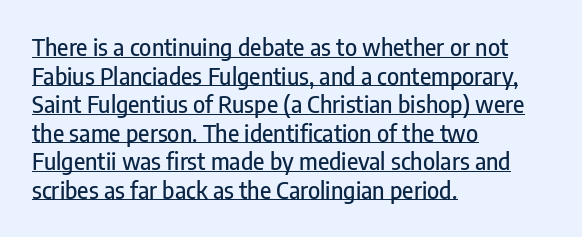
The image shows 23 px text type, upright; set left-aligned, line spacing 1.24x, normal letter spacing, underlined.
